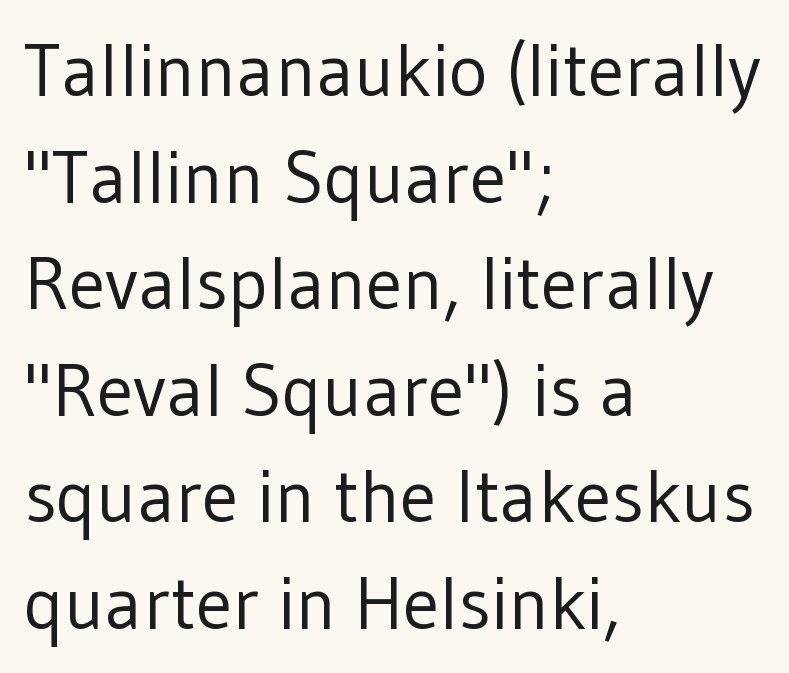
Note: no serifs on the glyphs. How are the letters spaced? Ordinarily, with no added tracking. The specimen omits any rule beneath the text block's lines. Character widths vary here, with narrow letters taking less room than wide ones. Is the stroke heavy? The answer is a plain regular-or-lighter. Where is the straight margin? On the left.
